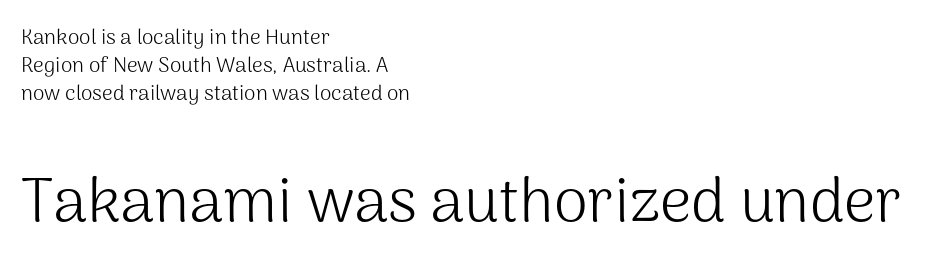
Q: Is the text bold? A: No.
Q: Is the text italic (slanted)? A: No, it is upright.
Q: Is the typeface a serif or a sans-serif typeface? A: Sans-serif.
Q: Is the text underlined? A: No.
Q: How is the paragraph aligned? A: Left-aligned.
Q: Is the spacing between letters normal or unusually wide? A: Normal.
Q: Is the spacing between lines tight, normal or loose? A: Normal.
Q: Which block of text is set in a larger size, the first (top) or the second (bottom)? A: The second (bottom) one.
Q: Width (condensed, normal, or wide)? A: Normal.
Q: Stroke contrast? A: Medium.
Q: x-height? A: Medium.
Q: Monospaced? A: No.
